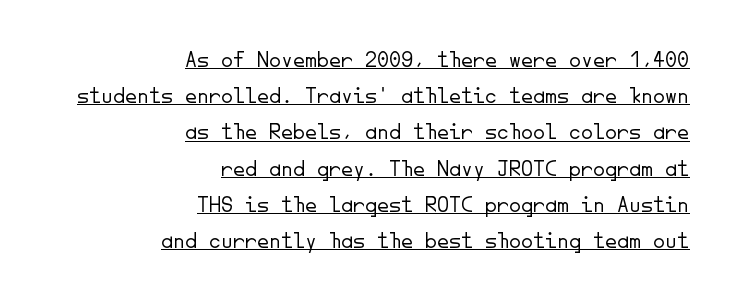
Q: Is the text bold? A: No.
Q: Is the text italic (slanted)? A: No, it is upright.
Q: Is the text underlined? A: Yes.
Q: How is the paragraph aligned? A: Right-aligned.
Q: Is the spacing between letters normal or unusually wide? A: Normal.
Q: Is the spacing between lines tight, normal or loose? A: Normal.
